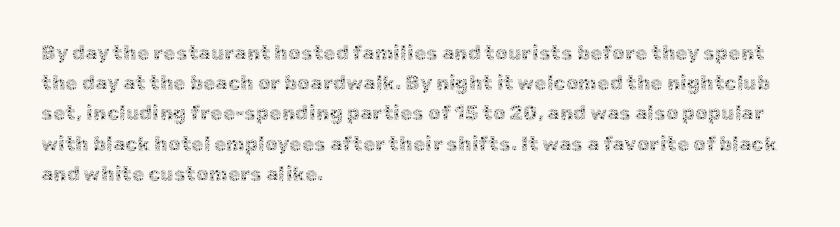
The image shows 20 px text type, upright; set left-aligned, normal line spacing (1.51x), normal letter spacing, not underlined.
